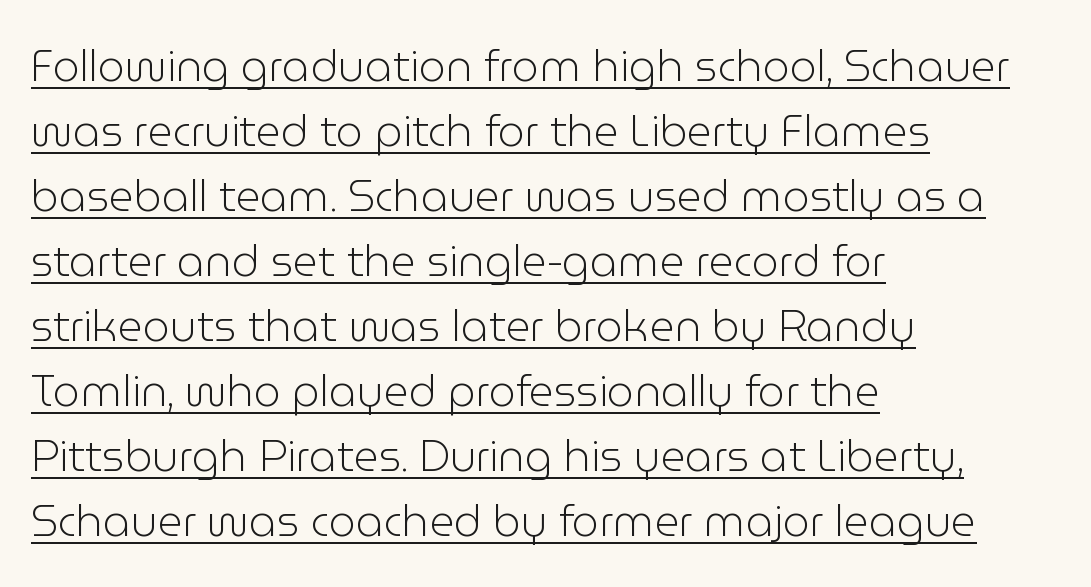
You can see a thin bar hugging the bottom of the glyphs. It's the straight-up-and-down kind of type. Heft: none added — not bold. Proportional: the letters do not fall into vertical columns.
